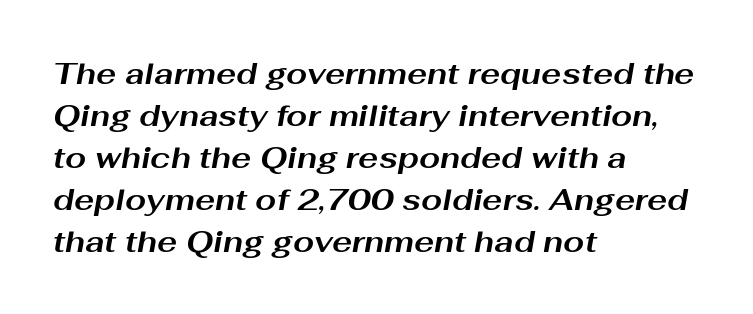
{"italic": "yes", "lean": "right", "slant_degrees": 10, "bold": "yes", "weight": "bold", "width": "wide", "stroke_contrast": "medium", "x_height": "medium", "monospaced": "no", "underline": "no", "align": "left", "line_spacing": "normal", "line_spacing_ratio": 1.4, "letter_spacing": "normal", "letter_spacing_em": 0.0, "glyph_px": 30}
